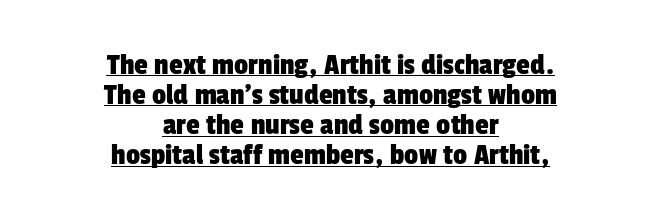
Q: Is the typeface a serif or a sans-serif typeface? A: Sans-serif.
Q: Is the text underlined? A: Yes.
Q: How is the paragraph aligned? A: Centered.
Q: Is the spacing between letters normal or unusually wide? A: Normal.
Q: Is the spacing between lines tight, normal or loose? A: Tight.
Q: Width (condensed, normal, or wide)? A: Condensed.
Q: Stroke contrast? A: Low.
Q: x-height? A: Medium.
Q: Monospaced? A: No.
